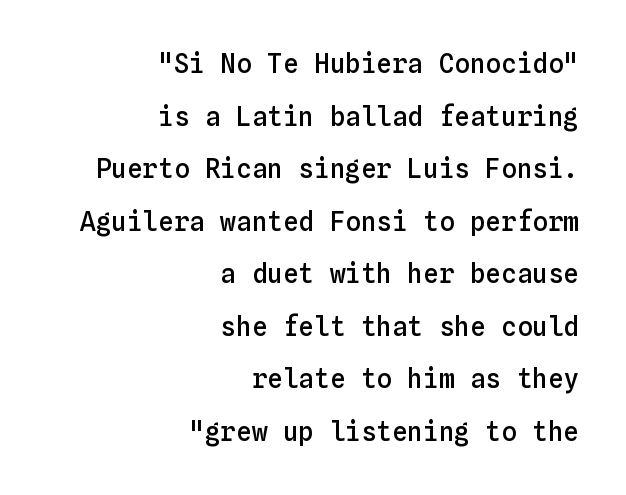
Words appear dense and cohesive because spacing is normal. Just letters on the line, the space beneath them empty. A flush-right, rag-left setting is used for this passage. The font is running at a semibold setting, under full bold.
